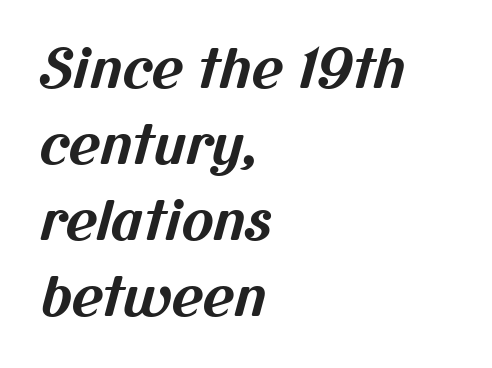
The image shows 54 px bold sans-serif type; set left-aligned, normal line spacing (1.41x), normal letter spacing, not underlined; medium stroke contrast and a medium x-height.
